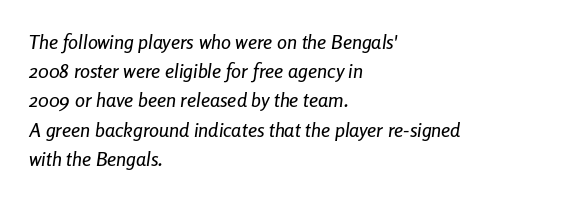
{"italic": "yes", "lean": "right", "slant_degrees": 8, "underline": "no", "align": "left", "line_spacing": "normal", "line_spacing_ratio": 1.46, "letter_spacing": "normal", "letter_spacing_em": 0.0, "glyph_px": 20}
